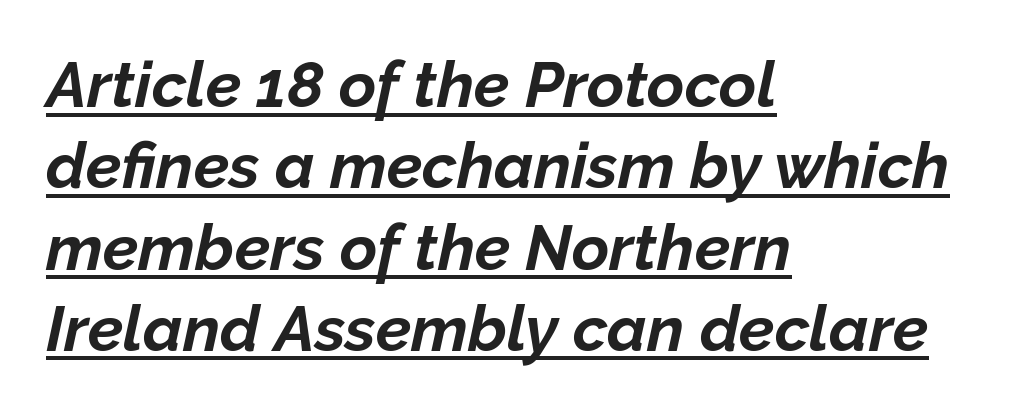
{"italic": "yes", "lean": "right", "slant_degrees": 12, "bold": "yes", "weight": "bold", "width": "normal", "stroke_contrast": "low", "x_height": "medium", "monospaced": "no", "underline": "yes", "align": "left", "line_spacing": "normal", "line_spacing_ratio": 1.27, "letter_spacing": "normal", "letter_spacing_em": 0.0, "glyph_px": 64}
